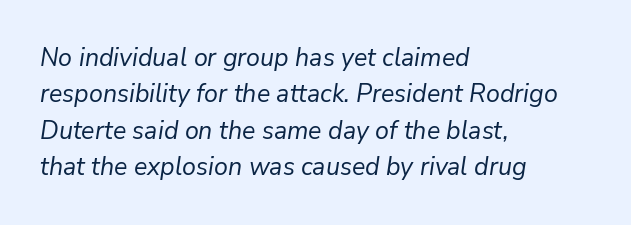
Counters stay open thanks to moderate or lighter strokes. Compared with typical paragraphs, the rows here are spaced about the same. The text carries the slant typical of an italic or oblique font. The specimen omits any rule beneath the text block's lines. The setting favours the left margin, as ordinary paragraphs usually do.
